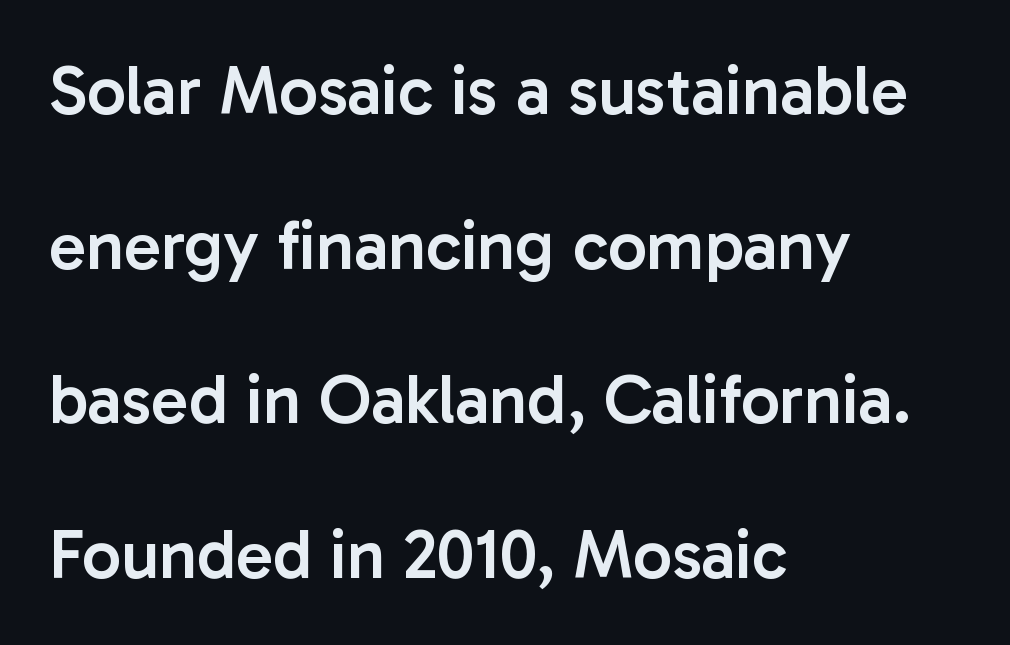
The image shows 69 px semibold sans-serif type, upright; set left-aligned, loose line spacing (2.24x), normal letter spacing, not underlined; low stroke contrast and a medium x-height.
